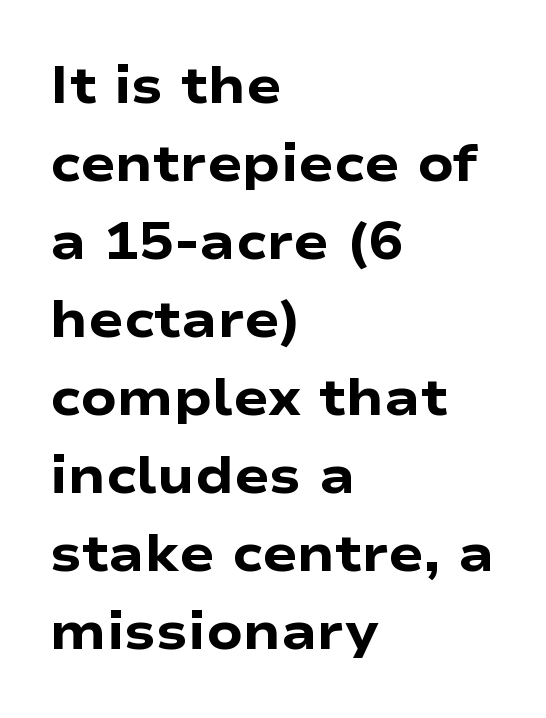
{"serif": "no", "italic": "no", "bold": "yes", "weight": "heavy", "width": "wide", "stroke_contrast": "low", "x_height": "medium", "monospaced": "no", "underline": "no", "align": "left", "line_spacing": "normal", "line_spacing_ratio": 1.5, "letter_spacing": "normal", "letter_spacing_em": 0.0, "glyph_px": 52}
